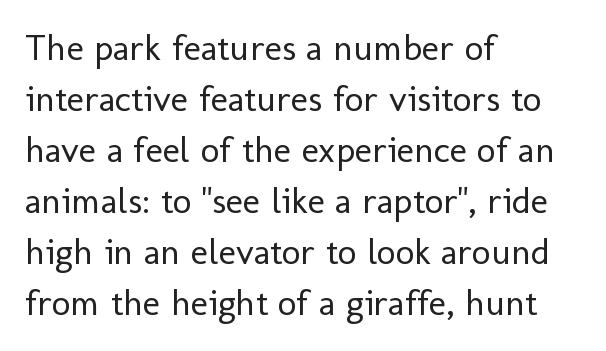
Characters follow at the spacing the type designer built in. Horizontal alignment here is leftward, the default for most running prose. The specimen reads as upright at a glance. Underlining? Definitely not there. Line spacing here is normal.
